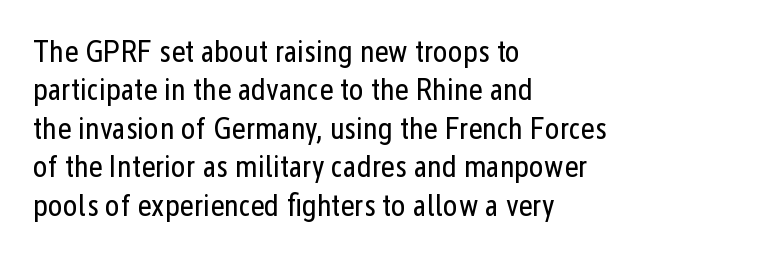
{"serif": "no", "italic": "no", "bold": "no", "weight": "regular", "width": "condensed", "stroke_contrast": "low", "x_height": "medium", "monospaced": "no", "underline": "no", "align": "left", "line_spacing_ratio": 1.24, "letter_spacing": "normal", "letter_spacing_em": 0.0, "glyph_px": 31}
